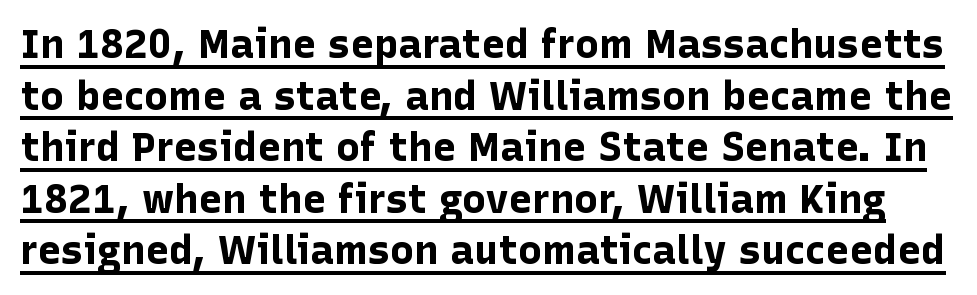
The image shows 40 px bold sans-serif type, upright; set normal line spacing (1.29x), normal letter spacing, underlined; low stroke contrast and a medium x-height.
